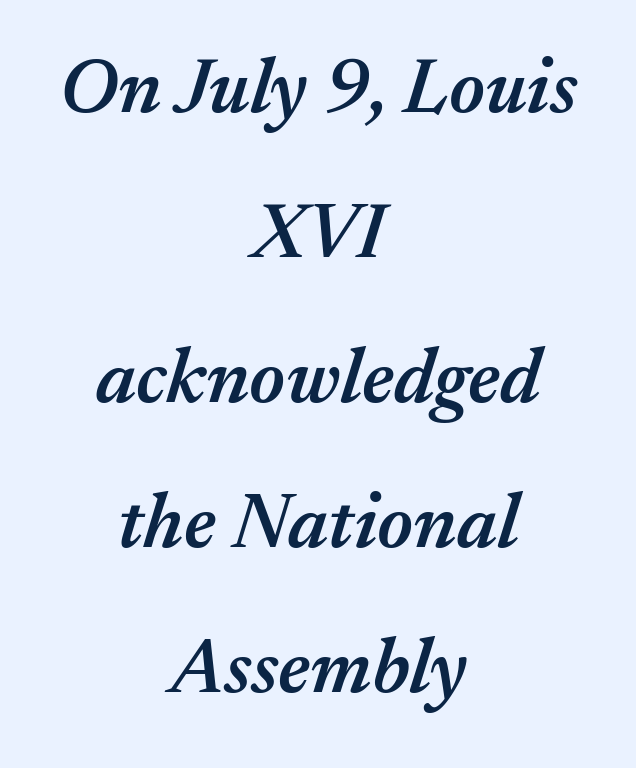
The image shows 78 px semibold type, italic (leaning right); set centered, line spacing 1.86x, normal letter spacing, not underlined; medium stroke contrast and a medium x-height.
